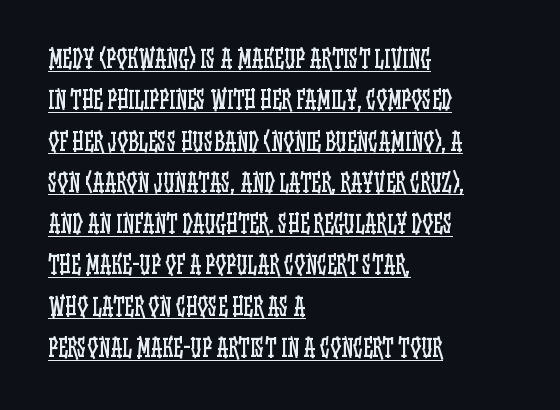
Q: Is the text bold? A: No.
Q: Is the text italic (slanted)? A: No, it is upright.
Q: Is the text underlined? A: Yes.
Q: How is the paragraph aligned? A: Left-aligned.
Q: Is the spacing between letters normal or unusually wide? A: Normal.
